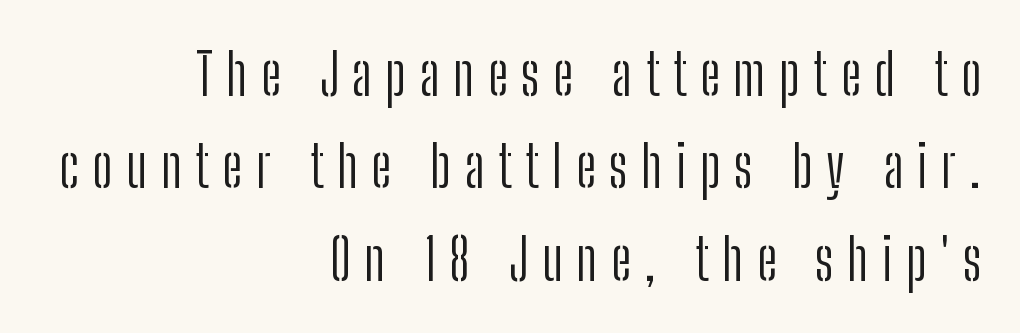
{"serif": "no", "italic": "no", "bold": "no", "weight": "light", "width": "condensed", "stroke_contrast": "low", "x_height": "medium", "monospaced": "no", "underline": "no", "align": "right", "line_spacing": "normal", "line_spacing_ratio": 1.62, "letter_spacing": "wide", "letter_spacing_em": 0.24, "glyph_px": 57}
